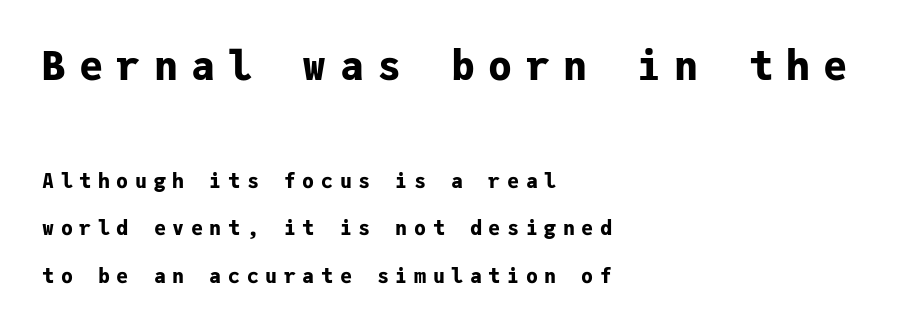
{"serif": "no", "italic": "no", "bold": "yes", "weight": "bold", "width": "normal", "stroke_contrast": "low", "x_height": "medium", "monospaced": "yes", "underline": "no", "align": "left", "line_spacing": "loose", "line_spacing_ratio": 2.37, "letter_spacing": "wide", "letter_spacing_em": 0.33, "larger_block": "first", "size_ratio": 2.0, "glyph_px": 40}
